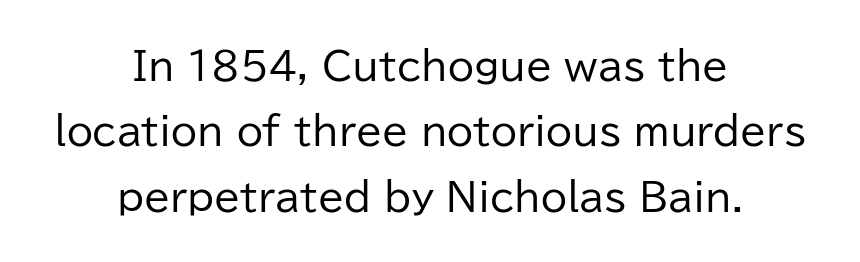
Q: Is the text bold? A: No.
Q: Is the text italic (slanted)? A: No, it is upright.
Q: Is the typeface a serif or a sans-serif typeface? A: Sans-serif.
Q: Is the text underlined? A: No.
Q: How is the paragraph aligned? A: Centered.
Q: Is the spacing between letters normal or unusually wide? A: Normal.
Q: Width (condensed, normal, or wide)? A: Normal.
Q: Stroke contrast? A: Low.
Q: x-height? A: Medium.
Q: Monospaced? A: No.
